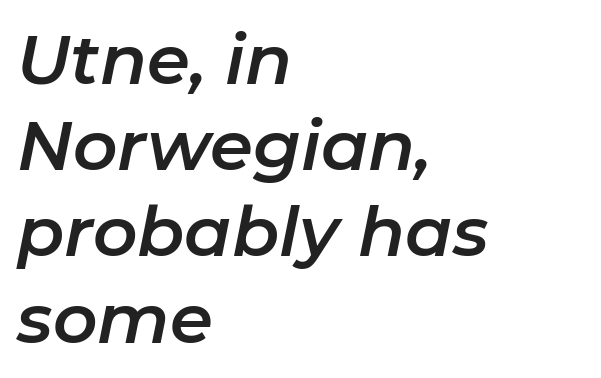
{"italic": "yes", "lean": "right", "slant_degrees": 11, "width": "normal", "stroke_contrast": "low", "x_height": "medium", "monospaced": "no", "underline": "no", "align": "left", "line_spacing": "normal", "line_spacing_ratio": 1.25, "letter_spacing": "normal", "letter_spacing_em": 0.0, "glyph_px": 69}
